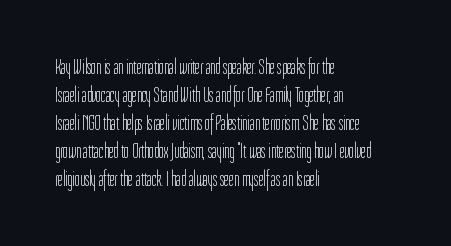
The paragraph has a hard left edge and a soft right edge. Rows of type keep a routine distance in the vertical direction. The letters sit at their default tracking, neither squeezed nor spread. Posture: vertical.
